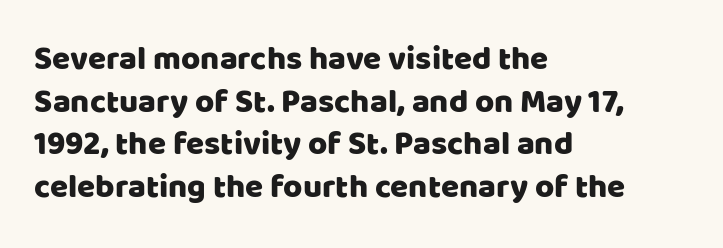
Q: Is the text italic (slanted)? A: No, it is upright.
Q: Is the typeface a serif or a sans-serif typeface? A: Sans-serif.
Q: Is the text underlined? A: No.
Q: How is the paragraph aligned? A: Left-aligned.
Q: Is the spacing between letters normal or unusually wide? A: Normal.
Q: Is the spacing between lines tight, normal or loose? A: Normal.
Q: Width (condensed, normal, or wide)? A: Normal.
Q: Stroke contrast? A: Low.
Q: x-height? A: Large.
Q: Monospaced? A: No.
